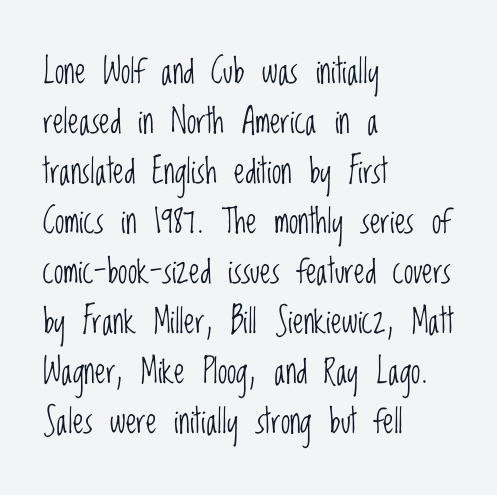
The image shows 34 px light, condensed sans-serif type, upright; set left-aligned, normal line spacing (1.47x), normal letter spacing, not underlined; low stroke contrast and a large x-height.
